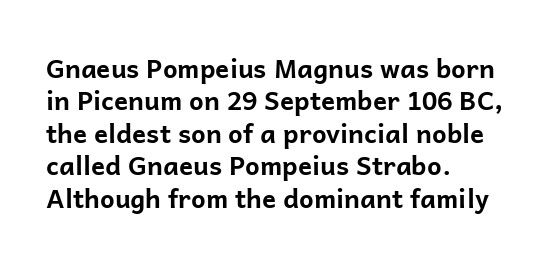
The image shows 26 px bold type, upright; set left-aligned, normal line spacing (1.25x), normal letter spacing, not underlined.
